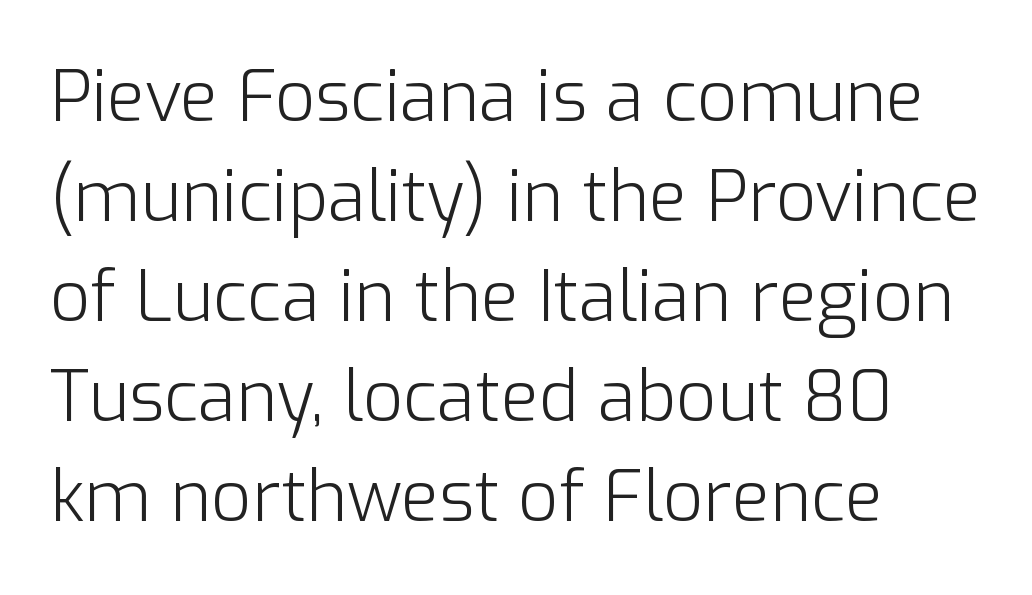
Q: Is the text bold? A: No.
Q: Is the text italic (slanted)? A: No, it is upright.
Q: Is the typeface a serif or a sans-serif typeface? A: Sans-serif.
Q: Is the text underlined? A: No.
Q: How is the paragraph aligned? A: Left-aligned.
Q: Is the spacing between letters normal or unusually wide? A: Normal.
Q: Is the spacing between lines tight, normal or loose? A: Normal.
Q: Width (condensed, normal, or wide)? A: Normal.
Q: Stroke contrast? A: Low.
Q: x-height? A: Medium.
Q: Monospaced? A: No.
